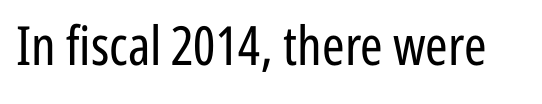
The image shows 54 px regular-weight, condensed sans-serif type, upright; set normal letter spacing, not underlined; low stroke contrast and a medium x-height.
